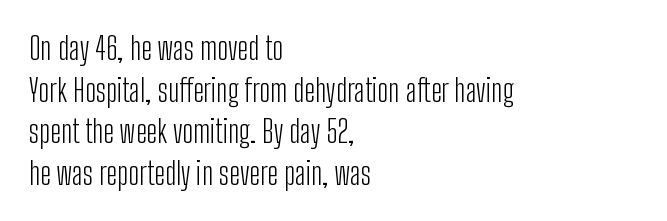
No feet cap the strokes, marking this as sans-serif type. Letters rest on an invisible, unmarked baseline. Horizontal bands of white between lines are of average thickness. Heft: none added — not bold. Tracking here is standard; glyphs follow each other at the usual distance.
